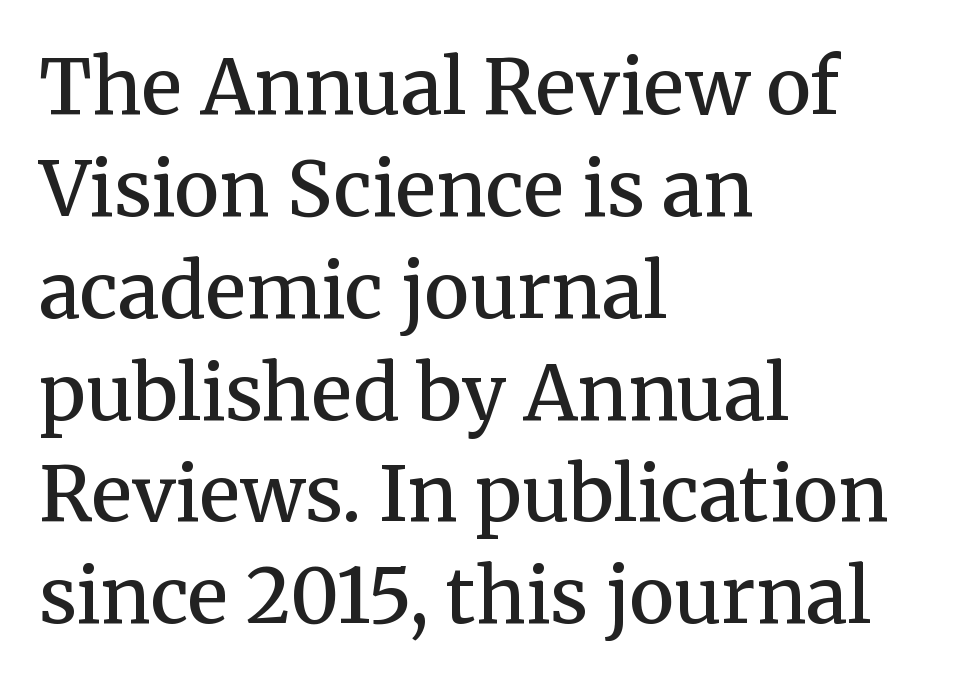
The image shows 76 px semibold serif type, upright; set left-aligned, normal line spacing (1.34x), normal letter spacing, not underlined; medium stroke contrast and a medium x-height.
